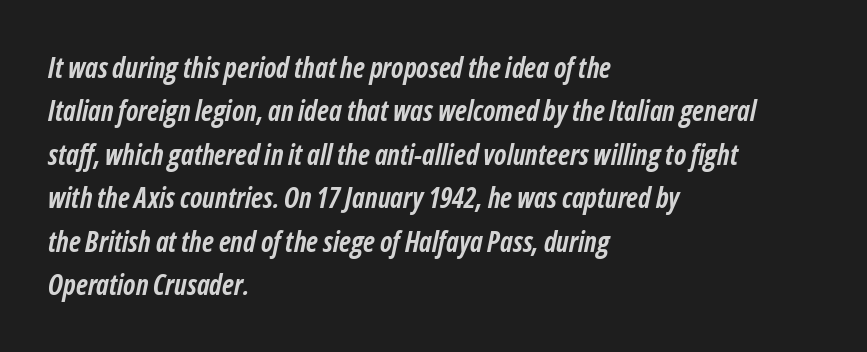
Q: Is the text bold? A: Yes.
Q: Is the text italic (slanted)? A: Yes, it leans right by about 12 degrees.
Q: Is the text underlined? A: No.
Q: How is the paragraph aligned? A: Left-aligned.
Q: Is the spacing between letters normal or unusually wide? A: Normal.
Q: Is the spacing between lines tight, normal or loose? A: Normal.
Q: Width (condensed, normal, or wide)? A: Condensed.
Q: Stroke contrast? A: Low.
Q: x-height? A: Medium.
Q: Monospaced? A: No.
